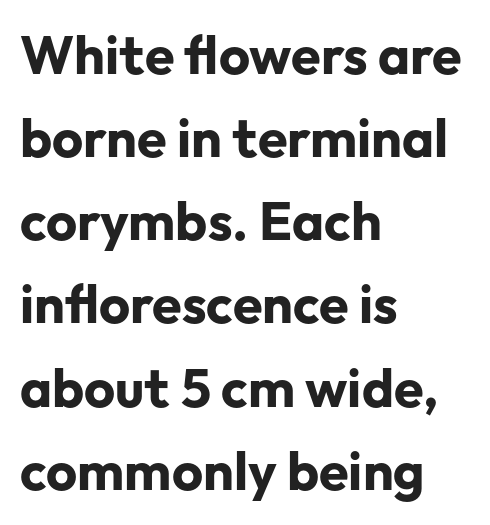
Q: Is the text bold? A: Yes.
Q: Is the text italic (slanted)? A: No, it is upright.
Q: Is the typeface a serif or a sans-serif typeface? A: Sans-serif.
Q: Is the text underlined? A: No.
Q: How is the paragraph aligned? A: Left-aligned.
Q: Is the spacing between letters normal or unusually wide? A: Normal.
Q: Is the spacing between lines tight, normal or loose? A: Normal.
Q: Width (condensed, normal, or wide)? A: Normal.
Q: Stroke contrast? A: Low.
Q: x-height? A: Medium.
Q: Monospaced? A: No.
